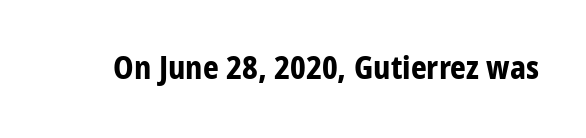
The image shows 31 px bold, condensed sans-serif type, upright; set normal letter spacing, not underlined; low stroke contrast and a large x-height.
